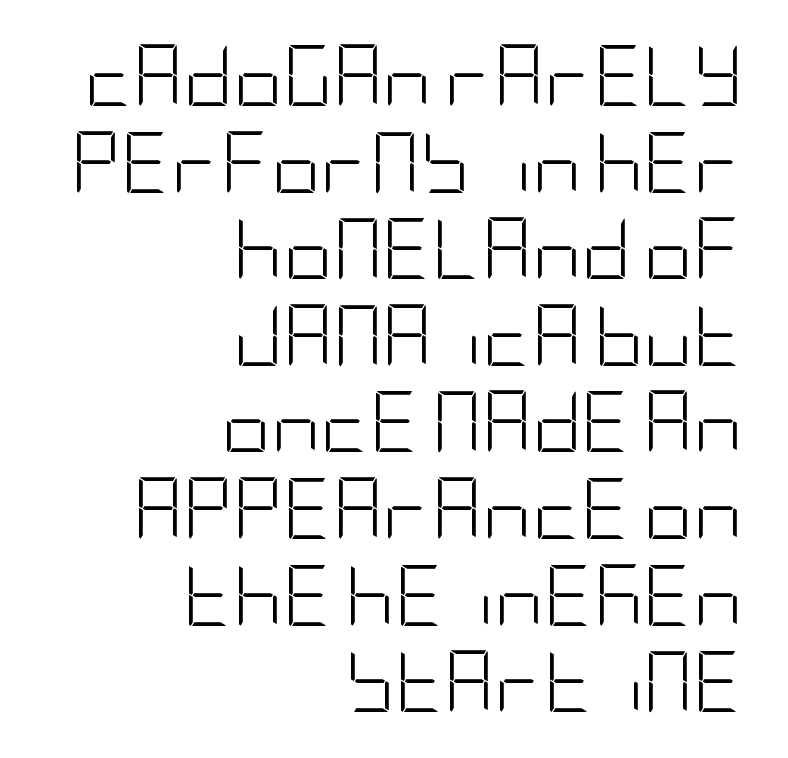
The image shows 61 px light, condensed sans-serif type, upright; set right-aligned, normal line spacing (1.42x), normal letter spacing, not underlined; low stroke contrast and a large x-height.
